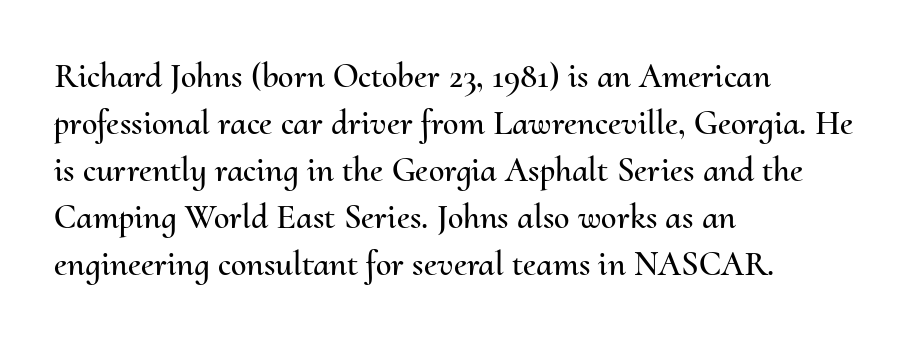
The specimen omits any rule beneath the text block's lines. Tall strokes in this sample are plumb rather than angled. Is there much room between lines? A standard amount, neither cramped nor airy. This sample has the flowing, uneven cadence of proportional lettering. The paragraph shown leans on its left margin. Short note: letters normally spaced.
